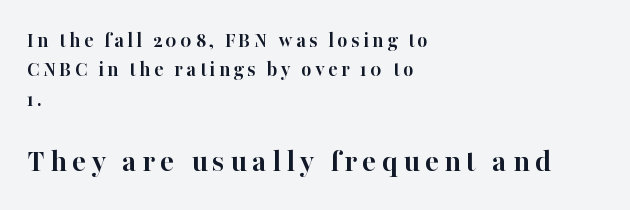
A typesetter would call this leading conventional body-copy spacing. The area under the type is left untouched. The passage shown is typeset with a serif family. Left-aligned paragraph, ragged on the right. Reading top to bottom, the characters get bigger at the block break. Bold? Absolutely — the strokes are thick and heavy.
